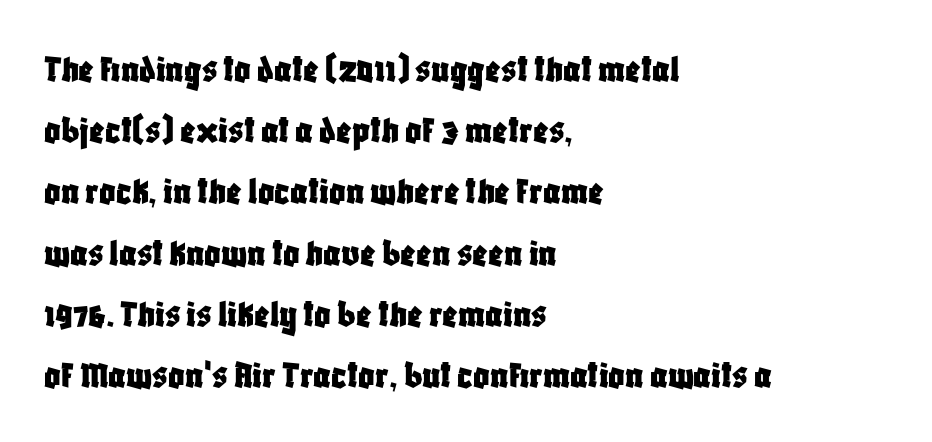
To sum up the face: it is a sans, with no serifs. It's the straight-up-and-down kind of type. A typesetter would call this leading conventional body-copy spacing. Look at the tracking — it's just the regular setting, nothing added. A typesetter would call this proportional, since set widths differ per character. The specimen omits any rule beneath the text block's lines.
